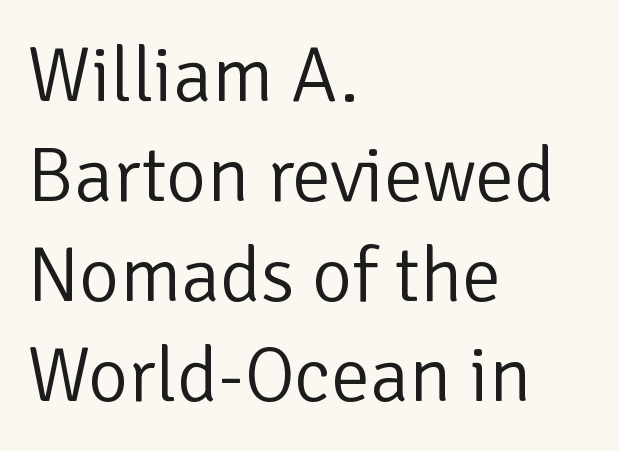
Weight: in the light-to-regular range. The rendering shows plain stroke endings on the letterforms — a sans-serif design. The rendering uses natural spacing where letterforms have individual widths. Only glyphs here, with clear space below each row. Students, note that the glyphs here touch the page at normal intervals. These lines are set flush left with a ragged right edge.
